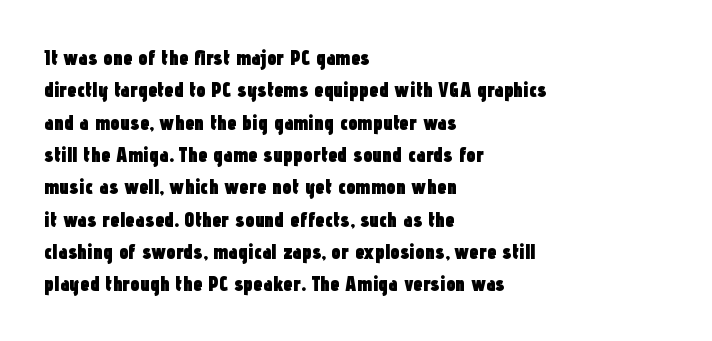
{"italic": "no", "bold": "yes", "underline": "no", "align": "left", "line_spacing": "normal", "line_spacing_ratio": 1.54, "letter_spacing": "normal", "letter_spacing_em": 0.0, "glyph_px": 21}
